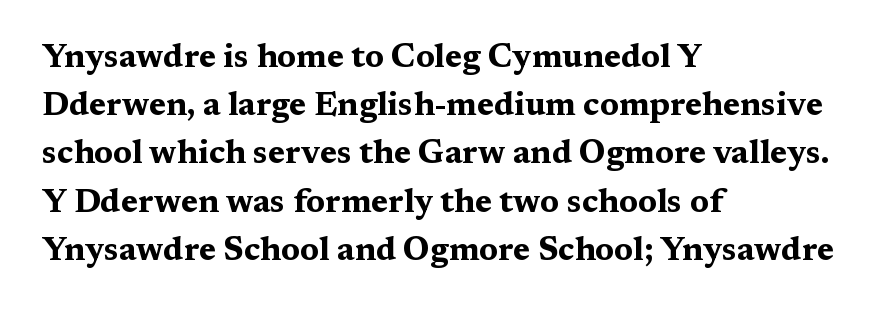
The image shows 33 px bold, wide serif type, upright; set left-aligned, normal line spacing (1.46x), normal letter spacing, not underlined; medium stroke contrast and a medium x-height.
